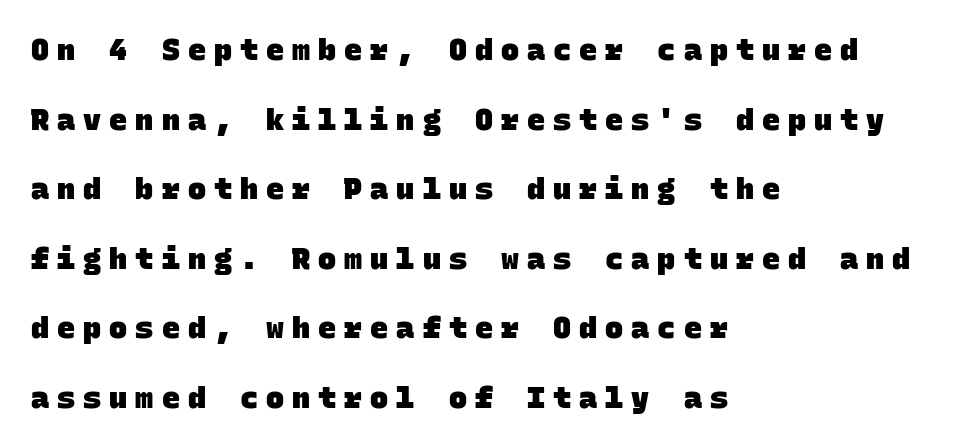
The image shows 30 px heavy sans-serif type, monospaced; set left-aligned, loose line spacing (2.32x), unusually wide letter spacing (+0.27 em), not underlined; low stroke contrast and a large x-height.
